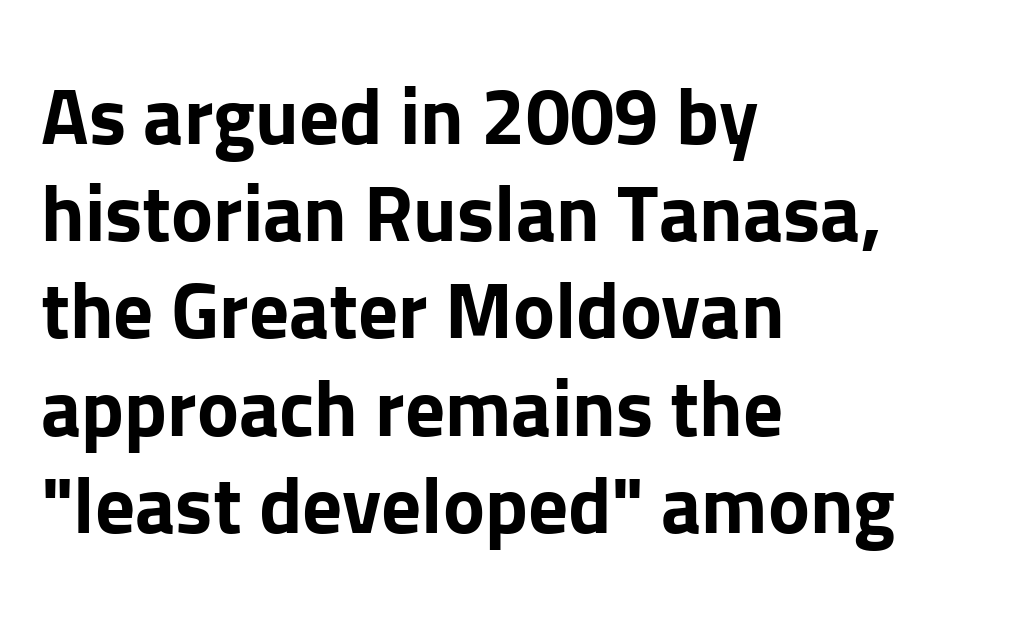
The image shows 79 px bold sans-serif type, upright; set left-aligned, line spacing 1.23x, normal letter spacing, not underlined; low stroke contrast and a medium x-height.
